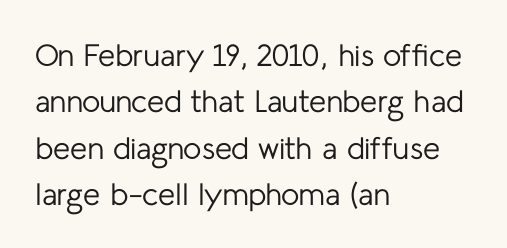
Q: Is the text bold? A: No.
Q: Is the text italic (slanted)? A: No, it is upright.
Q: Is the typeface a serif or a sans-serif typeface? A: Sans-serif.
Q: Is the text underlined? A: No.
Q: How is the paragraph aligned? A: Left-aligned.
Q: Is the spacing between letters normal or unusually wide? A: Normal.
Q: Is the spacing between lines tight, normal or loose? A: Normal.
Q: Width (condensed, normal, or wide)? A: Normal.
Q: Stroke contrast? A: Low.
Q: x-height? A: Medium.
Q: Monospaced? A: No.
